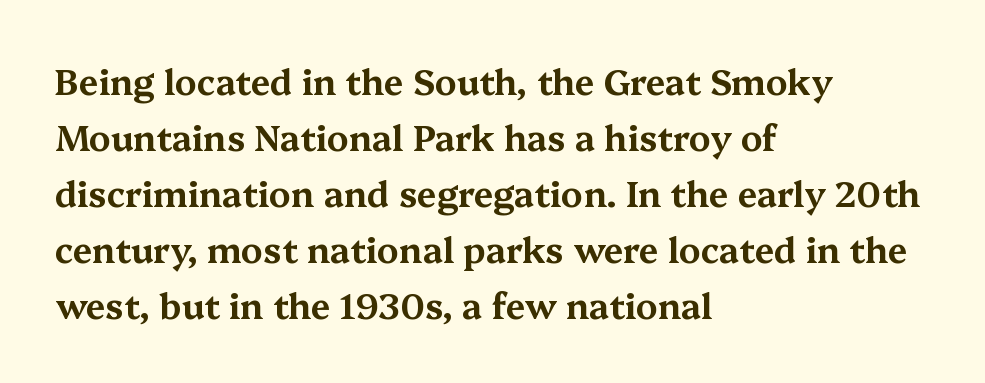
A clean baseline with only descenders dipping below it. Successive baselines arrive at the customary interval. In terms of letterspacing, this is plain default setting. The font's upright variant was chosen for this text. Character widths vary here, with narrow letters taking less room than wide ones. Old-style or modern, the face here clearly has serifs.
